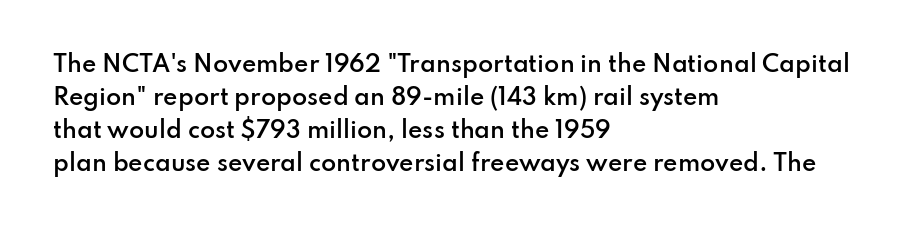
{"italic": "no", "bold": "semi", "underline": "no", "align": "left", "line_spacing": "normal", "line_spacing_ratio": 1.5, "letter_spacing": "normal", "letter_spacing_em": 0.0, "glyph_px": 22}
